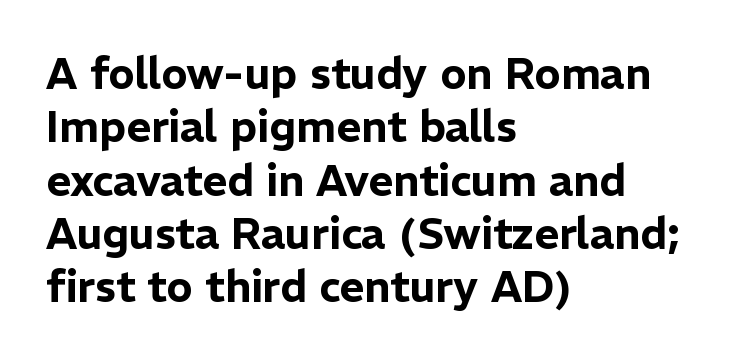
Q: Is the text italic (slanted)? A: No, it is upright.
Q: Is the typeface a serif or a sans-serif typeface? A: Sans-serif.
Q: Is the text underlined? A: No.
Q: How is the paragraph aligned? A: Left-aligned.
Q: Is the spacing between letters normal or unusually wide? A: Normal.
Q: Width (condensed, normal, or wide)? A: Normal.
Q: Stroke contrast? A: Low.
Q: x-height? A: Medium.
Q: Monospaced? A: No.
